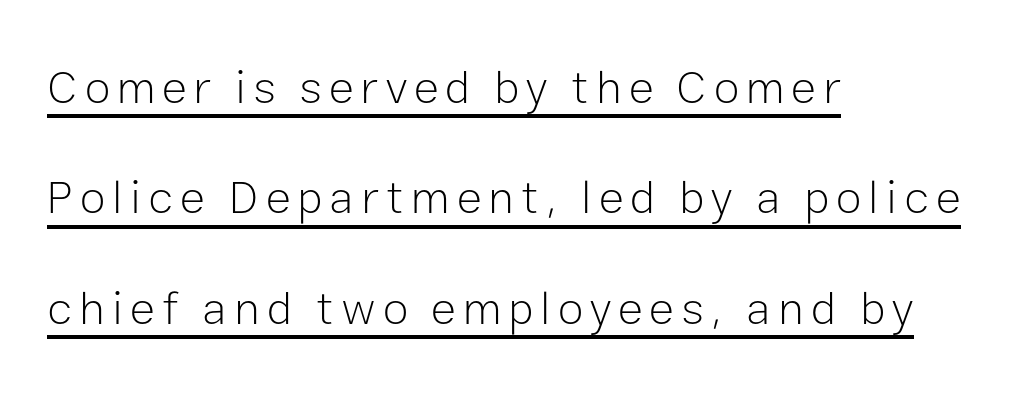
{"serif": "no", "italic": "no", "bold": "no", "weight": "light", "width": "normal", "stroke_contrast": "low", "x_height": "medium", "monospaced": "no", "underline": "yes", "align": "left", "line_spacing": "loose", "line_spacing_ratio": 2.35, "glyph_px": 47}
